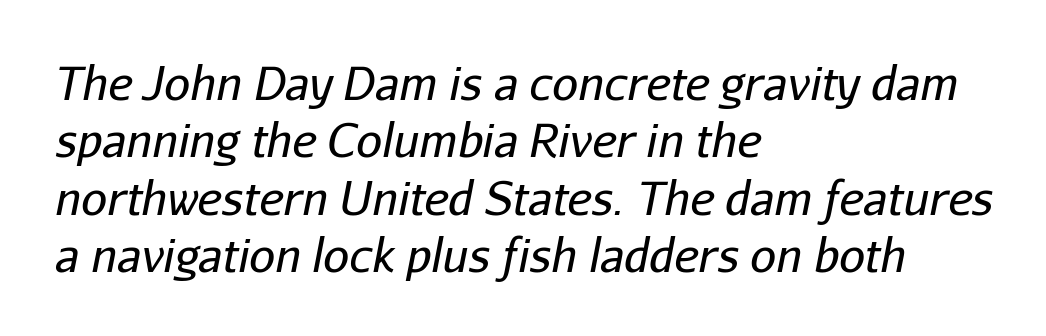
The image shows 46 px regular-weight type, italic (leaning right); set left-aligned, normal line spacing (1.25x), normal letter spacing, not underlined; low stroke contrast and a medium x-height.
